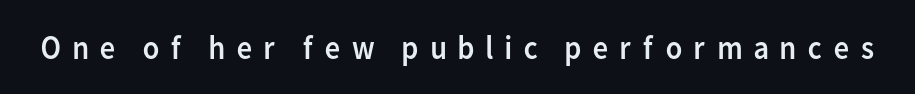
The image shows 34 px regular-weight sans-serif type, upright; set unusually wide letter spacing (+0.29 em), not underlined; low stroke contrast and a medium x-height.
